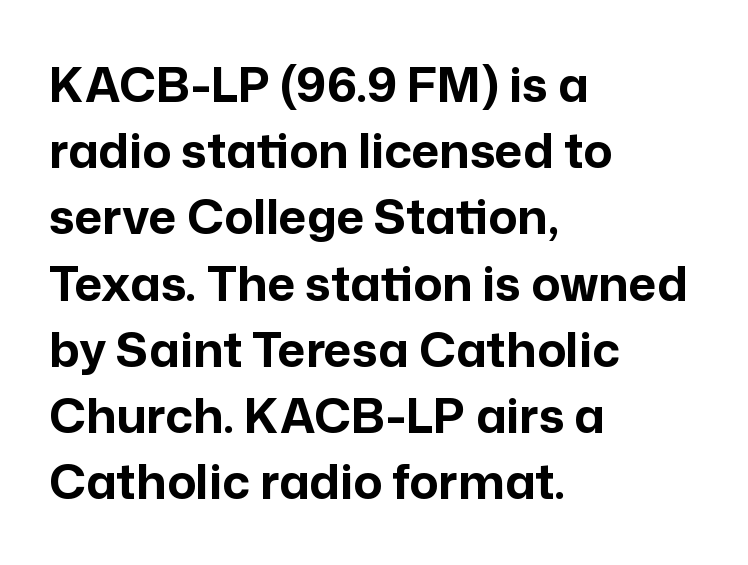
Here the designer chose a conventional face with non-uniform glyph widths. Inter-character spacing is left at the font's built-in metrics. The gap between lines stays unmarked. The rendering uses a bold face; every stroke is thick and dark.
